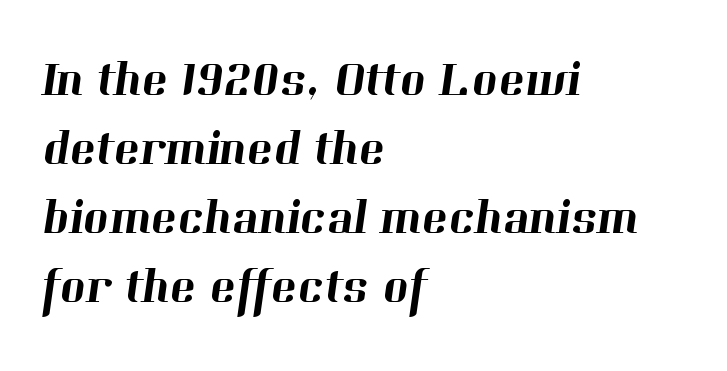
{"serif": "yes", "width": "normal", "stroke_contrast": "high", "x_height": "medium", "monospaced": "no", "underline": "no", "align": "left", "line_spacing": "normal", "line_spacing_ratio": 1.41, "letter_spacing": "normal", "letter_spacing_em": 0.0, "glyph_px": 49}
